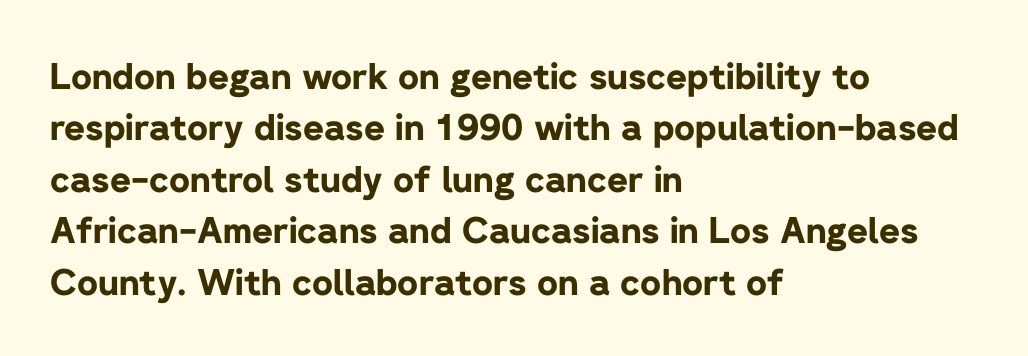
{"serif": "no", "italic": "no", "bold": "yes", "weight": "bold", "width": "normal", "stroke_contrast": "low", "x_height": "medium", "monospaced": "no", "underline": "no", "align": "left", "line_spacing": "normal", "line_spacing_ratio": 1.43, "letter_spacing": "normal", "letter_spacing_em": 0.0, "glyph_px": 36}
